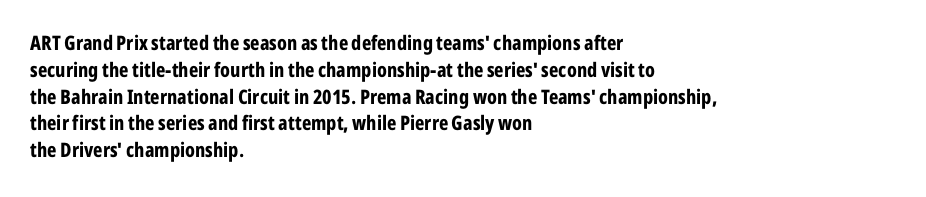
The image shows 20 px bold type, upright; set left-aligned, normal line spacing (1.34x), normal letter spacing, not underlined.
